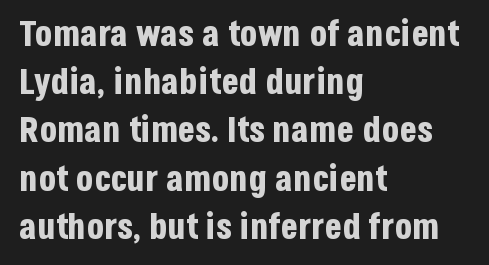
The passage shown is typed in a proportional face where columns would drift. Regarding serifs, this sample does without them. Teacher's note: observe the even left margin — that is flush-left alignment. These lines were composed using upright roman letters.
